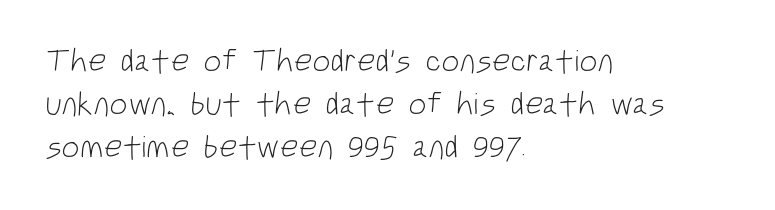
Q: Is the text bold? A: No.
Q: Is the typeface a serif or a sans-serif typeface? A: Sans-serif.
Q: Is the text underlined? A: No.
Q: How is the paragraph aligned? A: Left-aligned.
Q: Is the spacing between letters normal or unusually wide? A: Normal.
Q: Is the spacing between lines tight, normal or loose? A: Normal.
Q: Width (condensed, normal, or wide)? A: Condensed.
Q: Stroke contrast? A: Low.
Q: x-height? A: Large.
Q: Monospaced? A: No.
